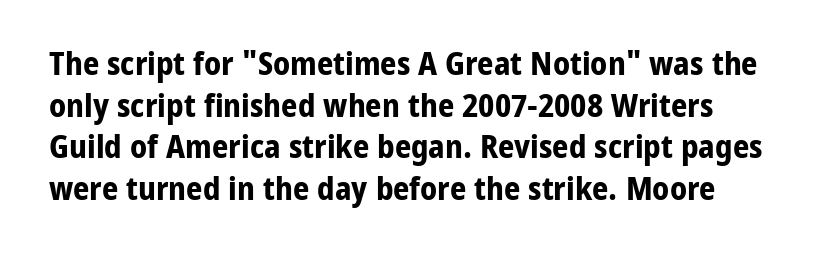
A typesetter would call this zero additional tracking. Unmarked baselines from the first word to the last. Looks like regular typesetting: each glyph gets only the width it needs. The passage shown stacks its lines at a standard gap. Font category for this specimen: sans-serif. What weight is shown? A full bold with thick strokes.
